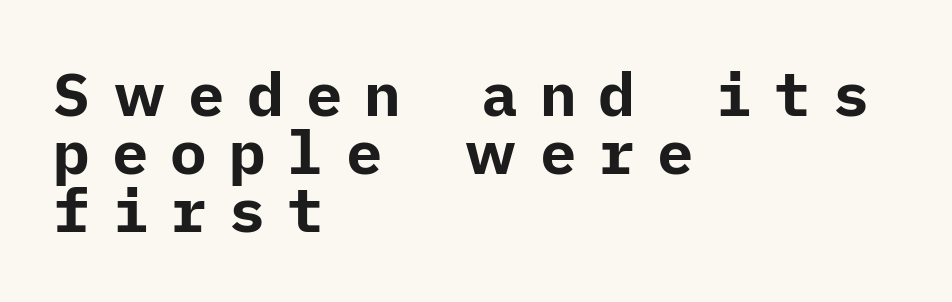
Q: Is the text bold? A: Yes.
Q: Is the text italic (slanted)? A: No, it is upright.
Q: Is the typeface a serif or a sans-serif typeface? A: Sans-serif.
Q: Is the text underlined? A: No.
Q: How is the paragraph aligned? A: Left-aligned.
Q: Is the spacing between letters normal or unusually wide? A: Unusually wide.
Q: Is the spacing between lines tight, normal or loose? A: Tight.
Q: Width (condensed, normal, or wide)? A: Normal.
Q: Stroke contrast? A: Low.
Q: x-height? A: Medium.
